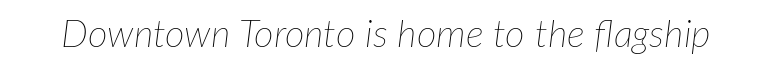
Q: Is the text bold? A: No.
Q: Is the text italic (slanted)? A: Yes, it leans right by about 7 degrees.
Q: Is the text underlined? A: No.
Q: Is the spacing between letters normal or unusually wide? A: Normal.
Q: Width (condensed, normal, or wide)? A: Normal.
Q: Stroke contrast? A: Low.
Q: x-height? A: Medium.
Q: Monospaced? A: No.
